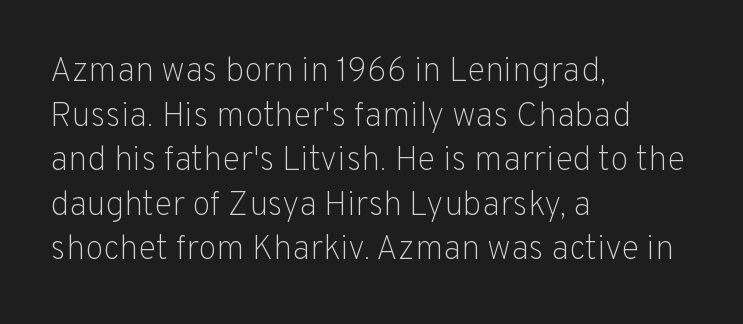
Q: Is the text bold? A: No.
Q: Is the text italic (slanted)? A: No, it is upright.
Q: Is the typeface a serif or a sans-serif typeface? A: Sans-serif.
Q: Is the text underlined? A: No.
Q: How is the paragraph aligned? A: Left-aligned.
Q: Is the spacing between letters normal or unusually wide? A: Normal.
Q: Is the spacing between lines tight, normal or loose? A: Normal.
Q: Width (condensed, normal, or wide)? A: Normal.
Q: Stroke contrast? A: Low.
Q: x-height? A: Medium.
Q: Monospaced? A: No.
